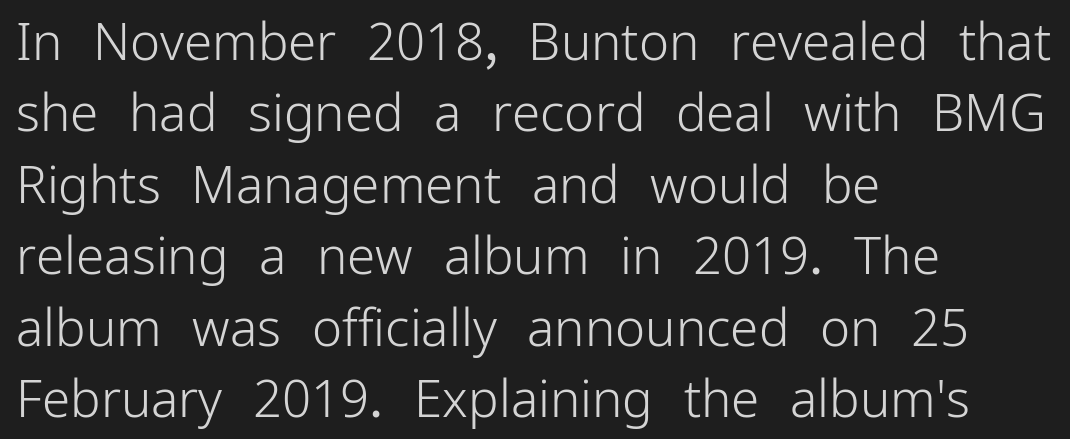
{"serif": "no", "italic": "no", "bold": "no", "weight": "light", "width": "normal", "stroke_contrast": "low", "x_height": "medium", "monospaced": "no", "underline": "no", "align": "left", "line_spacing": "normal", "line_spacing_ratio": 1.4, "letter_spacing": "normal", "letter_spacing_em": 0.0, "glyph_px": 51}
